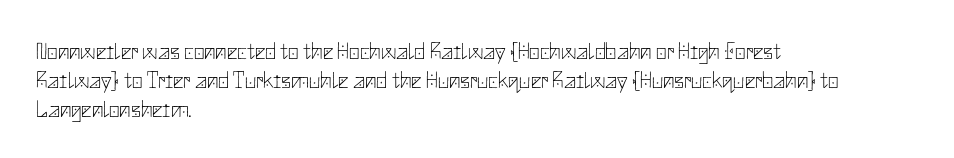
A typesetter would call this zero additional tracking. If you drew a line through each stem, it would be perfectly vertical. This block has exactly the height ordinary leading produces. Teacher's note: observe the even left margin — that is flush-left alignment. The area under the type is left untouched. This is not heavy type; no bold has been used.
